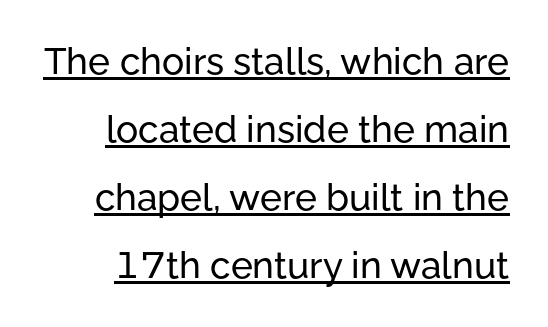
A typesetter would call this zero additional tracking. The rendering uses natural spacing where letterforms have individual widths. If you drew a line through each stem, it would be perfectly vertical. The passage shown is typeset with a sans-serif family. Is there an underline? Yes — a line sits under the letters.
